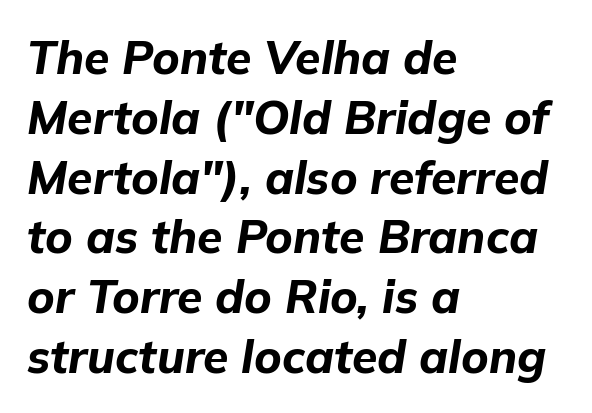
The image shows 46 px bold type, italic (leaning right); set left-aligned, normal line spacing (1.3x), normal letter spacing, not underlined; low stroke contrast and a medium x-height.
